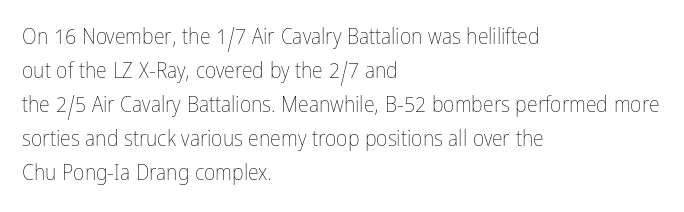
{"italic": "no", "bold": "no", "underline": "no", "align": "left", "line_spacing": "normal", "line_spacing_ratio": 1.55, "letter_spacing": "normal", "letter_spacing_em": 0.0, "glyph_px": 22}
